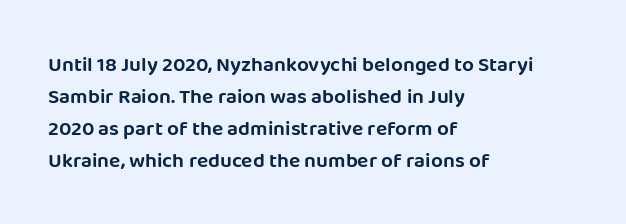
The image shows 21 px text type, upright; set left-aligned, normal line spacing (1.52x), normal letter spacing, not underlined.
